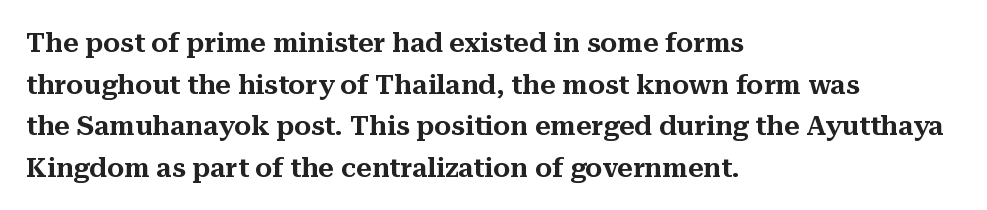
Q: Is the text italic (slanted)? A: No, it is upright.
Q: Is the text underlined? A: No.
Q: How is the paragraph aligned? A: Left-aligned.
Q: Is the spacing between letters normal or unusually wide? A: Normal.
Q: Is the spacing between lines tight, normal or loose? A: Normal.
